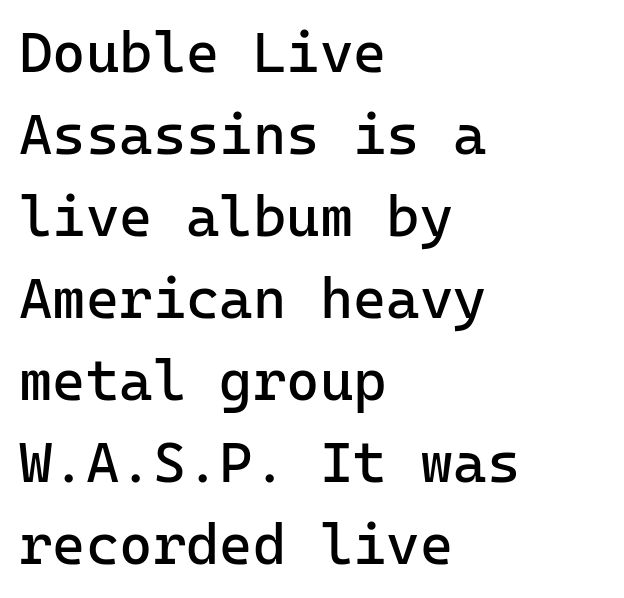
The type sits square on the baseline with zero lean. The letterforms sit at book weight or below. No feet cap the strokes, marking this as sans-serif type. Between one letter and the next there's only the usual sliver of space. What's the leading like? Ordinary, nothing unusual. Each letter, wide or thin by design, is forced into the same width here.
